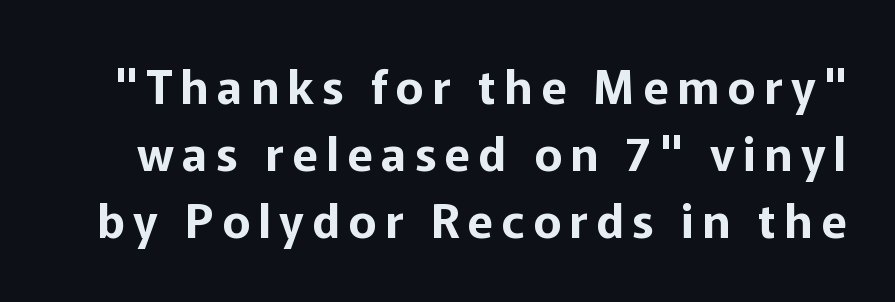
The glyphs are unaccompanied by any horizontal stroke below them. Varying glyph widths throughout — classic text-font behaviour. These lines sit exactly where default settings would place them. Quick note: not italic, upright. The glyphs in this specimen are sans serif.
